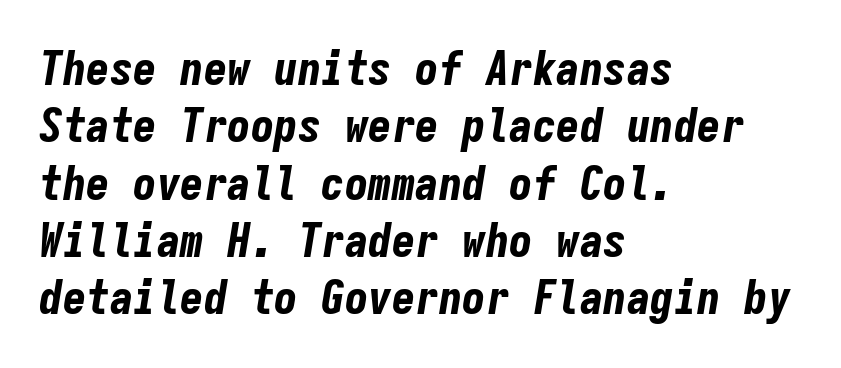
Q: Is the text bold? A: Yes.
Q: Is the text italic (slanted)? A: Yes, it leans right by about 9 degrees.
Q: Is the text underlined? A: No.
Q: How is the paragraph aligned? A: Left-aligned.
Q: Is the spacing between letters normal or unusually wide? A: Normal.
Q: Width (condensed, normal, or wide)? A: Condensed.
Q: Stroke contrast? A: Low.
Q: x-height? A: Medium.
Q: Monospaced? A: Yes.
